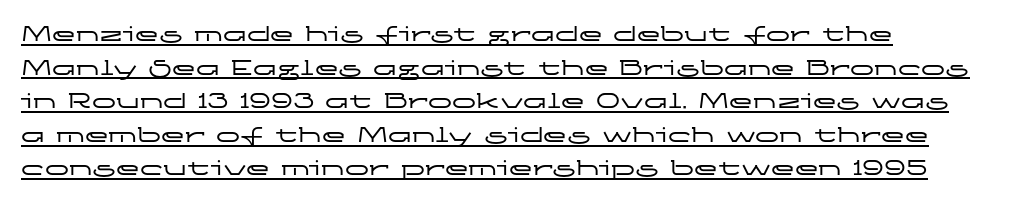
The image shows 24 px text type, upright; set left-aligned, normal line spacing (1.4x), normal letter spacing, underlined.
